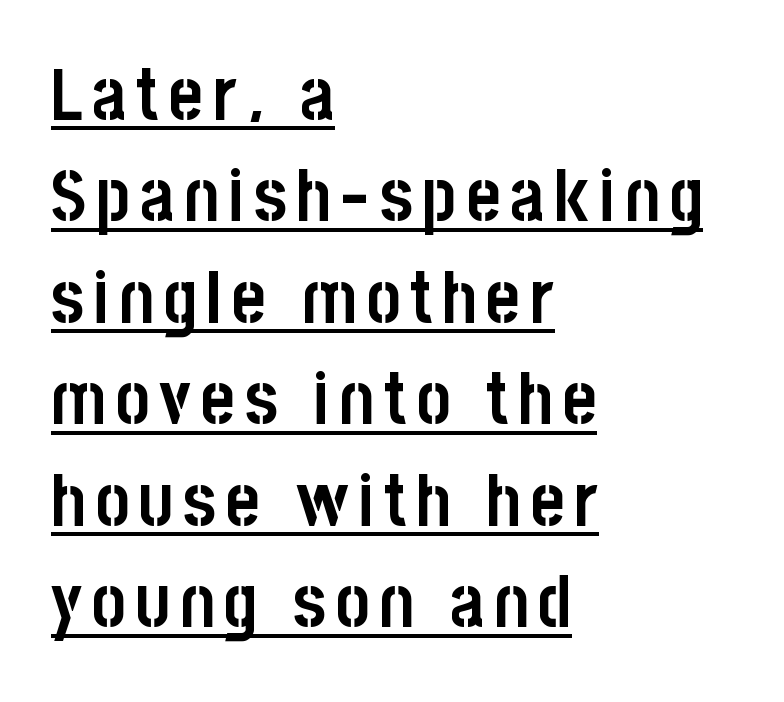
{"serif": "no", "italic": "no", "bold": "yes", "weight": "semibold", "width": "condensed", "stroke_contrast": "low", "x_height": "large", "monospaced": "no", "underline": "yes", "align": "left", "line_spacing": "normal", "line_spacing_ratio": 1.39, "glyph_px": 73}
